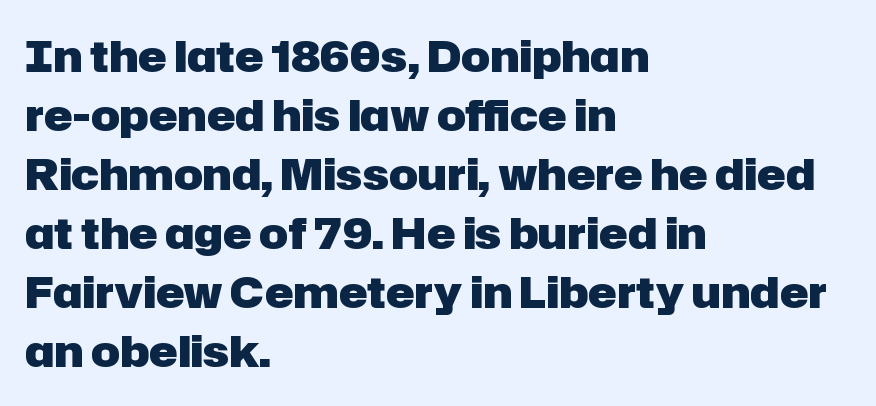
Reading down the column, the eye jumps a familiar distance to each next line. The rendering uses natural spacing where letterforms have individual widths. Students, note that the glyphs here touch the page at normal intervals. The strip under each line holds only bare page. Nothing sits at the stroke ends, so this counts as sans-serif.
